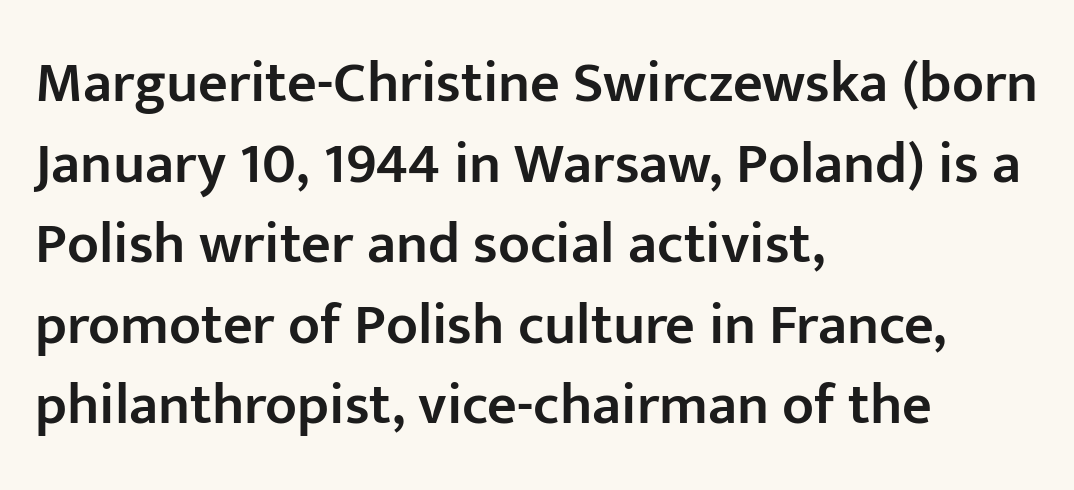
The image shows 58 px semibold sans-serif type, upright; set left-aligned, normal line spacing (1.39x), normal letter spacing, not underlined; low stroke contrast and a medium x-height.
